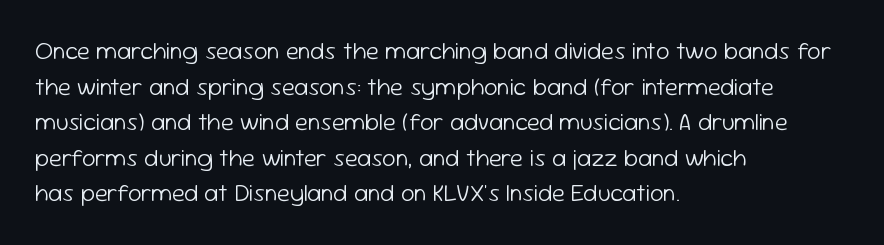
The image shows 24 px text type, upright; set left-aligned, normal line spacing (1.48x), normal letter spacing, not underlined.
